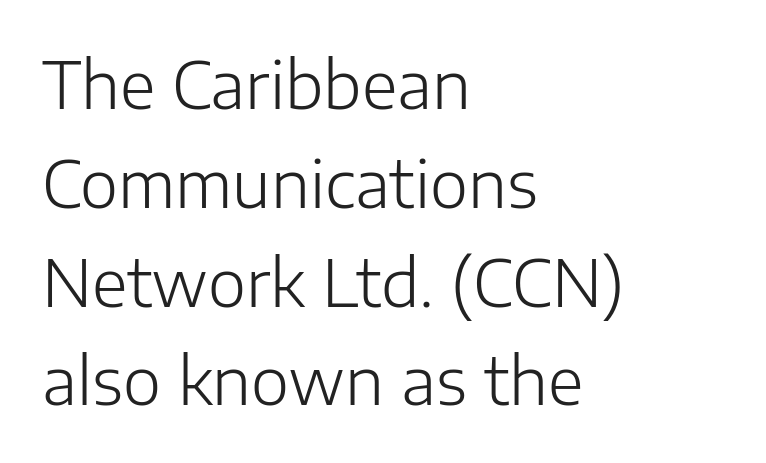
The line texture is even and compact thanks to regular tracking. You can tell it's not italic because the verticals are truly vertical. Has an underline been added? It has not. Do the characters align in a grid? No, the font is proportional.
